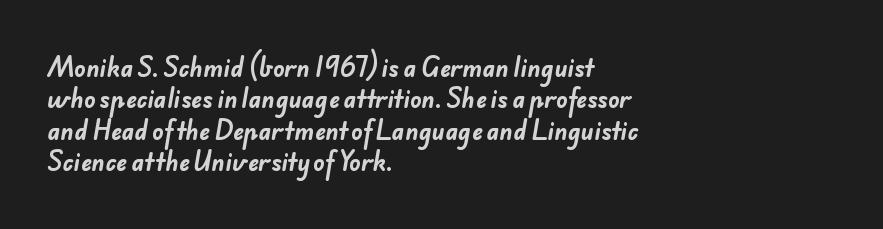
Observe the ordinary spacing: letters are neighbours, not strangers. Is the block centered? No — it sits flush against the left margin. Regular leading. Descender tails drop into unmarked territory. Heavy-handed strokes throughout: this text is bold.
